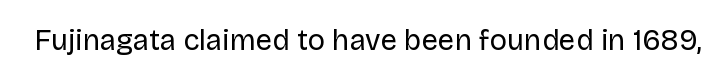
{"serif": "no", "italic": "no", "bold": "no", "weight": "regular", "width": "normal", "stroke_contrast": "low", "x_height": "large", "monospaced": "no", "underline": "no", "letter_spacing": "normal", "letter_spacing_em": 0.0, "glyph_px": 29}
